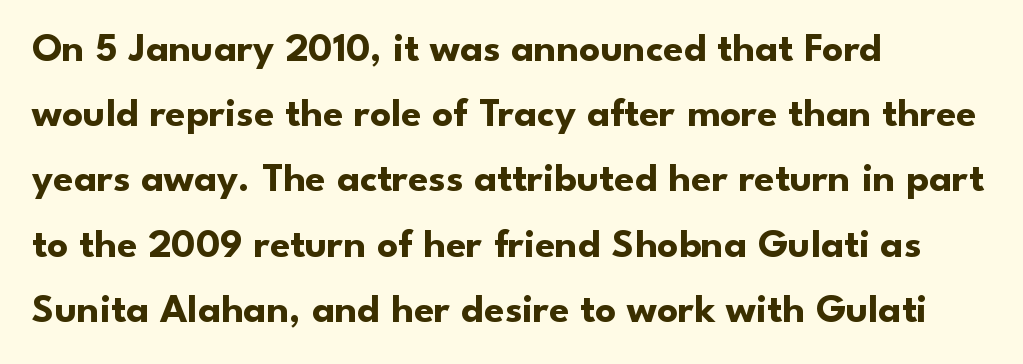
{"serif": "no", "italic": "no", "bold": "yes", "weight": "bold", "width": "normal", "stroke_contrast": "low", "x_height": "small", "monospaced": "no", "underline": "no", "align": "left", "line_spacing": "normal", "line_spacing_ratio": 1.59, "letter_spacing": "normal", "letter_spacing_em": 0.0, "glyph_px": 41}
